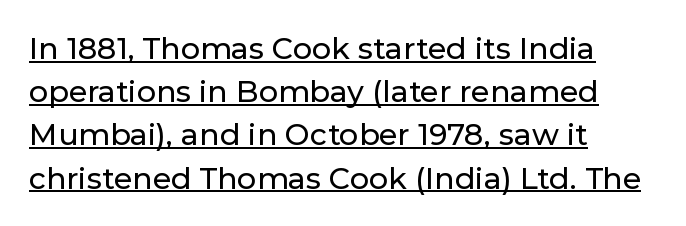
Casual observation: everything's shoved over to the left. This block has exactly the height ordinary leading produces. In designer terms, the underline attribute is active on this setting. The text was rendered using a sans face with plain stroke endings.
